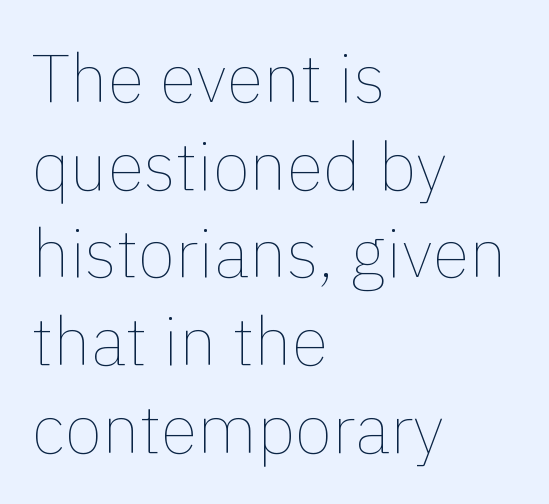
{"italic": "no", "bold": "no", "weight": "thin", "width": "normal", "x_height": "medium", "monospaced": "no", "underline": "no", "align": "left", "line_spacing": "normal", "line_spacing_ratio": 1.29, "letter_spacing": "normal", "letter_spacing_em": 0.0, "glyph_px": 68}
